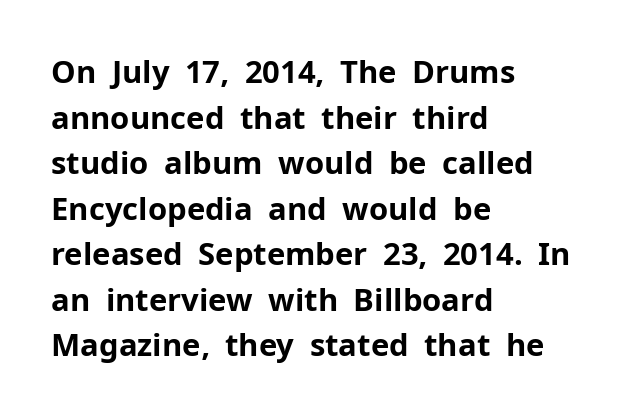
The image shows 31 px bold sans-serif type, upright; set left-aligned, normal line spacing (1.47x), normal letter spacing, not underlined; low stroke contrast and a medium x-height.
